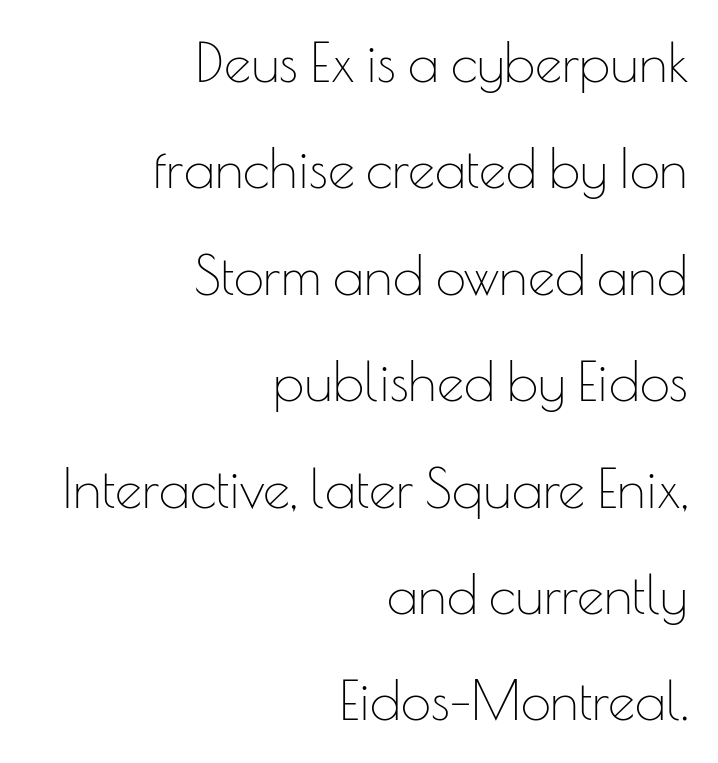
Q: Is the text bold? A: No.
Q: Is the text italic (slanted)? A: No, it is upright.
Q: Is the typeface a serif or a sans-serif typeface? A: Sans-serif.
Q: Is the text underlined? A: No.
Q: How is the paragraph aligned? A: Right-aligned.
Q: Is the spacing between letters normal or unusually wide? A: Normal.
Q: Is the spacing between lines tight, normal or loose? A: Loose.
Q: Width (condensed, normal, or wide)? A: Normal.
Q: Stroke contrast? A: Low.
Q: x-height? A: Small.
Q: Monospaced? A: No.
